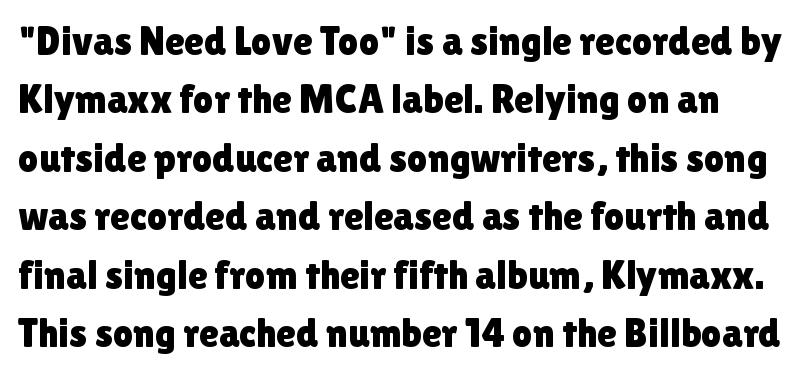
It's the straight-up-and-down kind of type. The letters advance in unequal steps, a hallmark of proportional type. In terms of letterspacing, this is plain default setting. This is sans-serif lettering, the kind often seen on screens and signage. The passage shown stacks its lines at a standard gap.
